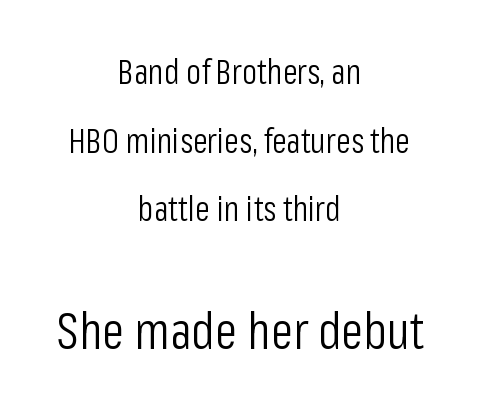
{"serif": "no", "italic": "no", "bold": "no", "weight": "light", "width": "condensed", "stroke_contrast": "low", "x_height": "medium", "monospaced": "no", "underline": "no", "align": "center", "line_spacing": "loose", "line_spacing_ratio": 2.02, "letter_spacing": "normal", "letter_spacing_em": 0.0, "larger_block": "second", "size_ratio": 1.5, "glyph_px": 51}
